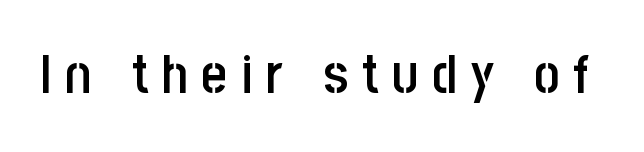
Q: Is the text bold? A: Semi-bold.
Q: Is the text italic (slanted)? A: No, it is upright.
Q: Is the typeface a serif or a sans-serif typeface? A: Sans-serif.
Q: Is the text underlined? A: No.
Q: Is the spacing between letters normal or unusually wide? A: Unusually wide.
Q: Width (condensed, normal, or wide)? A: Condensed.
Q: Stroke contrast? A: Low.
Q: x-height? A: Large.
Q: Monospaced? A: No.
